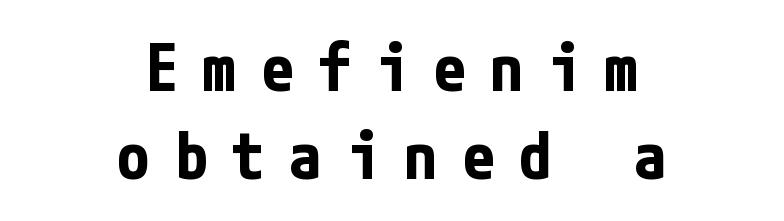
{"serif": "no", "italic": "no", "bold": "yes", "weight": "bold", "width": "condensed", "stroke_contrast": "low", "x_height": "medium", "underline": "no", "align": "center", "line_spacing": "normal", "line_spacing_ratio": 1.34, "letter_spacing": "wide", "letter_spacing_em": 0.37, "glyph_px": 66}
